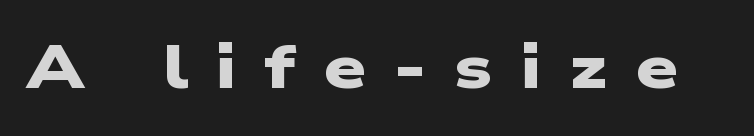
{"serif": "no", "bold": "yes", "weight": "heavy", "width": "wide", "stroke_contrast": "low", "x_height": "medium", "monospaced": "no", "underline": "no", "letter_spacing": "wide", "letter_spacing_em": 0.45, "glyph_px": 61}
